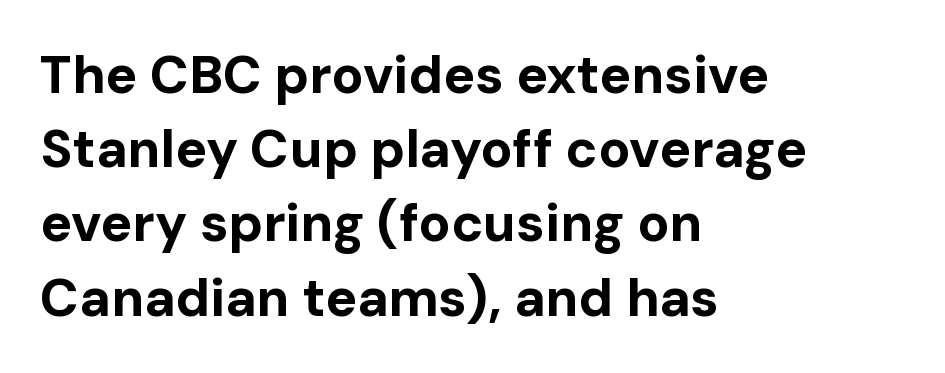
The face used here is rendered with its standard letterfit. Underline: absent. In terms of leading, this rendering sits right in the middle. The rag falls on the right side of this text block.
